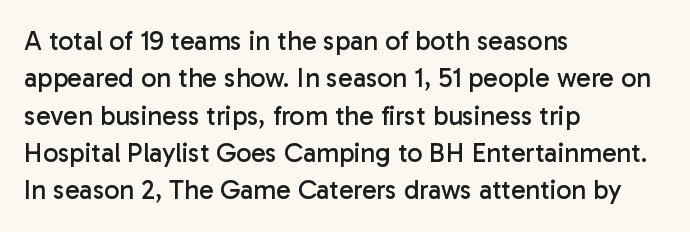
The image shows 27 px text type, upright; set left-aligned, normal line spacing (1.38x), normal letter spacing, not underlined.
